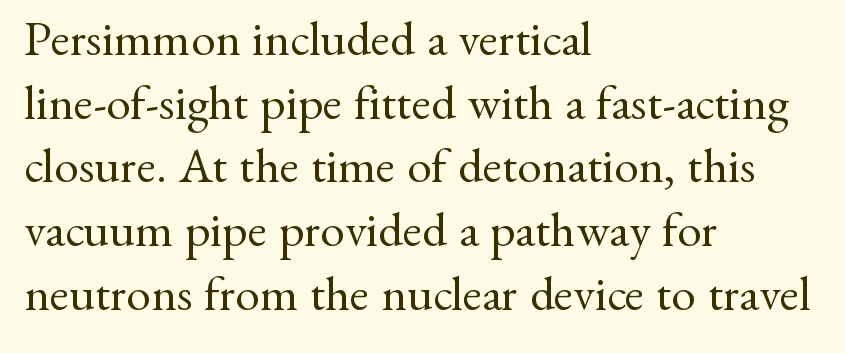
Q: Is the text bold? A: No.
Q: Is the text italic (slanted)? A: No, it is upright.
Q: Is the typeface a serif or a sans-serif typeface? A: Serif.
Q: Is the text underlined? A: No.
Q: How is the paragraph aligned? A: Left-aligned.
Q: Is the spacing between letters normal or unusually wide? A: Normal.
Q: Is the spacing between lines tight, normal or loose? A: Normal.
Q: Width (condensed, normal, or wide)? A: Normal.
Q: Stroke contrast? A: Medium.
Q: x-height? A: Small.
Q: Monospaced? A: No.
